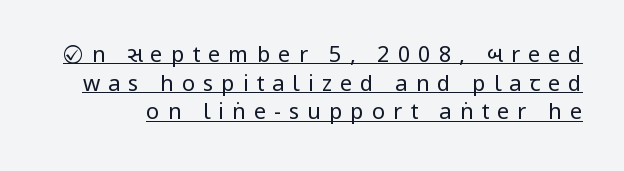
The image shows 22 px text type, upright; set normal line spacing (1.3x), unusually wide letter spacing (+0.36 em), underlined.
